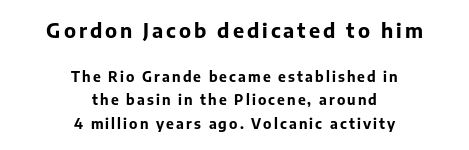
Size contrast runs from large at the top to small at the bottom. Students, observe: this is what conventionally led text looks like. As a designer I'd log this as weight 700, bold. The lines in this sample share a center point and differ in where they start and stop. Unlike italic type, these characters show no tilt at all. Descender tails drop into unmarked territory.
